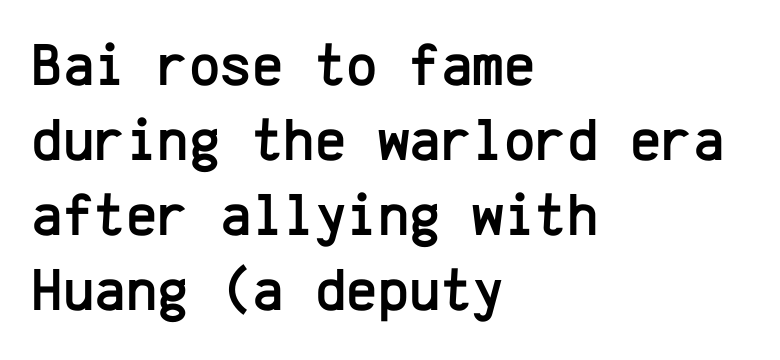
{"serif": "no", "italic": "no", "width": "normal", "stroke_contrast": "low", "x_height": "medium", "monospaced": "yes", "underline": "no", "align": "left", "line_spacing": "normal", "line_spacing_ratio": 1.25, "letter_spacing": "normal", "letter_spacing_em": 0.0, "glyph_px": 60}
